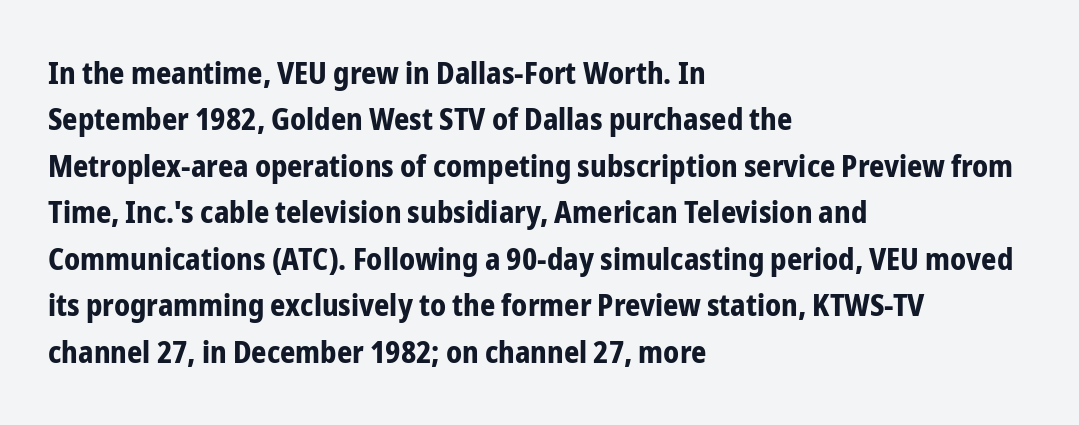
{"serif": "no", "italic": "no", "bold": "yes", "weight": "bold", "width": "condensed", "stroke_contrast": "low", "x_height": "medium", "monospaced": "no", "underline": "no", "align": "left", "line_spacing": "normal", "line_spacing_ratio": 1.55, "letter_spacing": "normal", "letter_spacing_em": 0.0, "glyph_px": 30}
